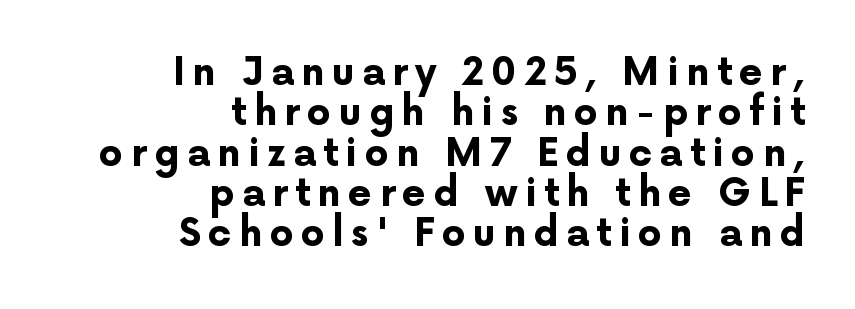
{"serif": "no", "italic": "no", "bold": "yes", "weight": "bold", "width": "normal", "stroke_contrast": "low", "x_height": "medium", "monospaced": "no", "underline": "no", "align": "right", "line_spacing": "tight", "line_spacing_ratio": 1.06, "glyph_px": 38}
